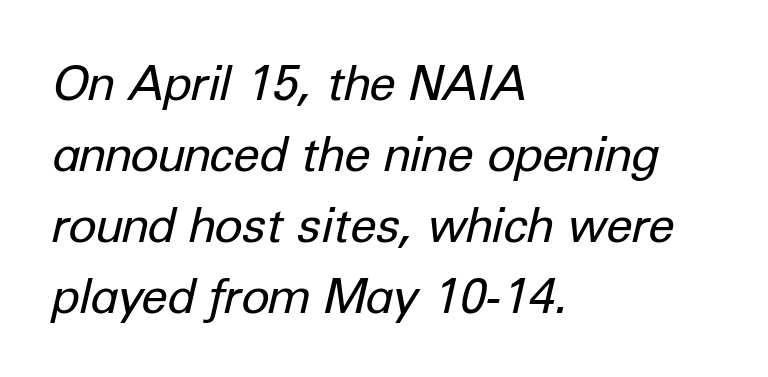
{"italic": "yes", "lean": "right", "slant_degrees": 12, "bold": "no", "weight": "regular", "width": "normal", "stroke_contrast": "low", "x_height": "medium", "monospaced": "no", "underline": "no", "align": "left", "line_spacing": "normal", "line_spacing_ratio": 1.48, "letter_spacing": "normal", "letter_spacing_em": 0.0, "glyph_px": 48}
